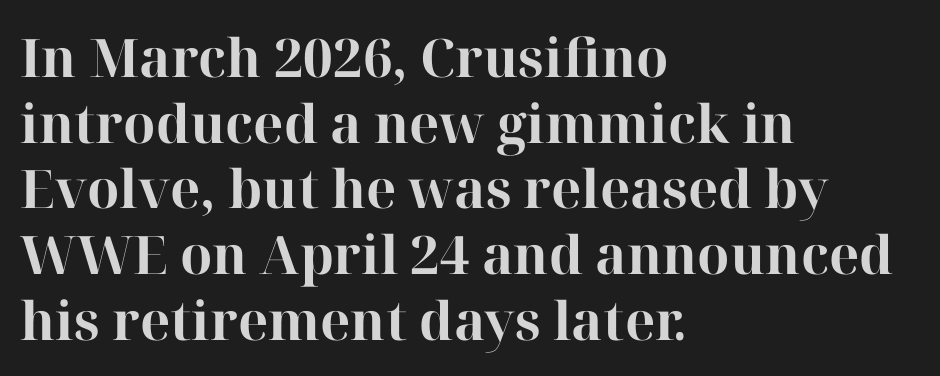
Q: Is the text bold? A: Yes.
Q: Is the text italic (slanted)? A: No, it is upright.
Q: Is the typeface a serif or a sans-serif typeface? A: Serif.
Q: Is the text underlined? A: No.
Q: How is the paragraph aligned? A: Left-aligned.
Q: Is the spacing between letters normal or unusually wide? A: Normal.
Q: Width (condensed, normal, or wide)? A: Normal.
Q: Stroke contrast? A: High.
Q: x-height? A: Medium.
Q: Monospaced? A: No.
